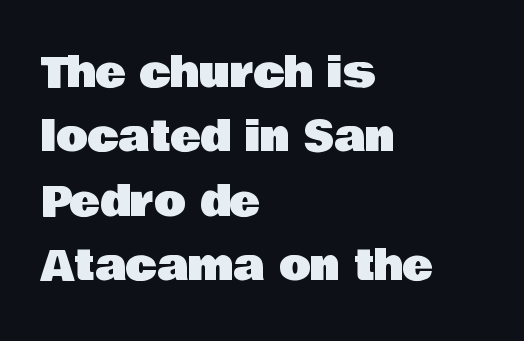
Q: Is the text italic (slanted)? A: No, it is upright.
Q: Is the typeface a serif or a sans-serif typeface? A: Sans-serif.
Q: Is the text underlined? A: No.
Q: How is the paragraph aligned? A: Left-aligned.
Q: Is the spacing between letters normal or unusually wide? A: Normal.
Q: Is the spacing between lines tight, normal or loose? A: Normal.
Q: Width (condensed, normal, or wide)? A: Normal.
Q: Stroke contrast? A: Low.
Q: x-height? A: Large.
Q: Monospaced? A: No.
